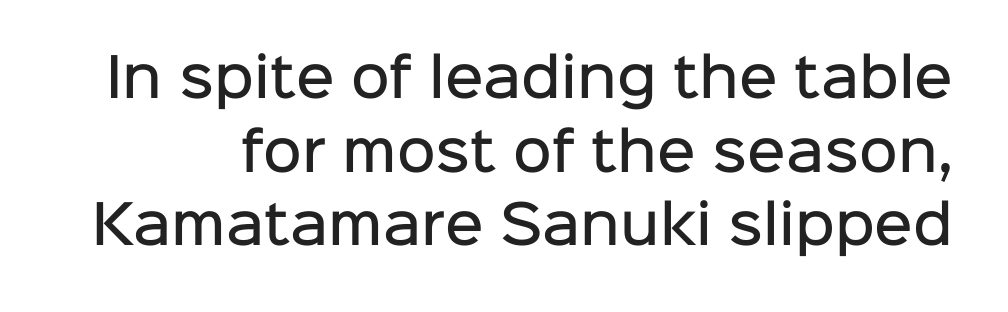
Typographic density is moderately raised because the face is semibold. Nobody drew a line under any word here. The leading is moderate, giving the passage an even texture. Does the type have serifs? No, each stem ends abruptly. Here the designer chose a conventional face with non-uniform glyph widths. The face used here is rendered with its standard letterfit.
